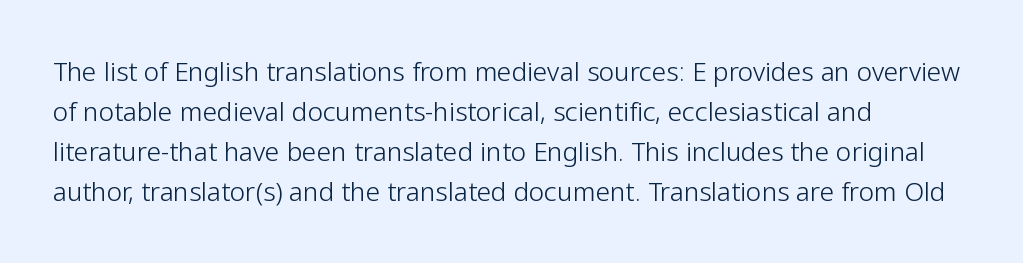
The image shows 26 px text type, upright; set left-aligned, normal line spacing (1.54x), normal letter spacing, not underlined.
